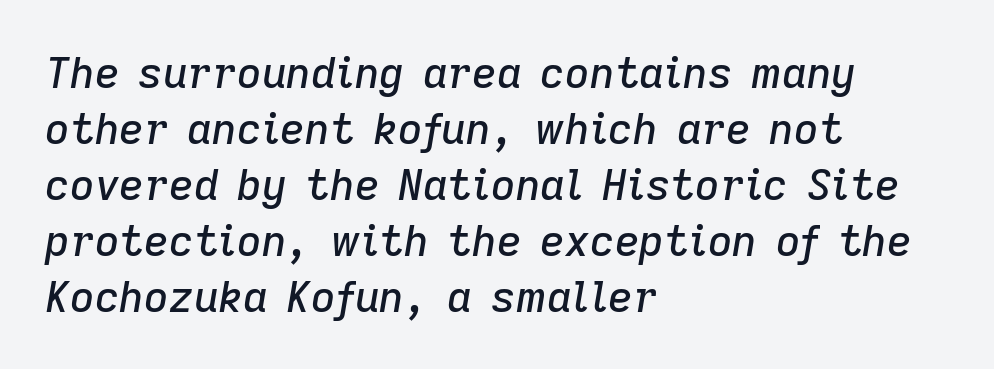
The image shows 43 px text type, italic (leaning right); set left-aligned, normal line spacing (1.3x), normal letter spacing, not underlined; low stroke contrast and a medium x-height.
